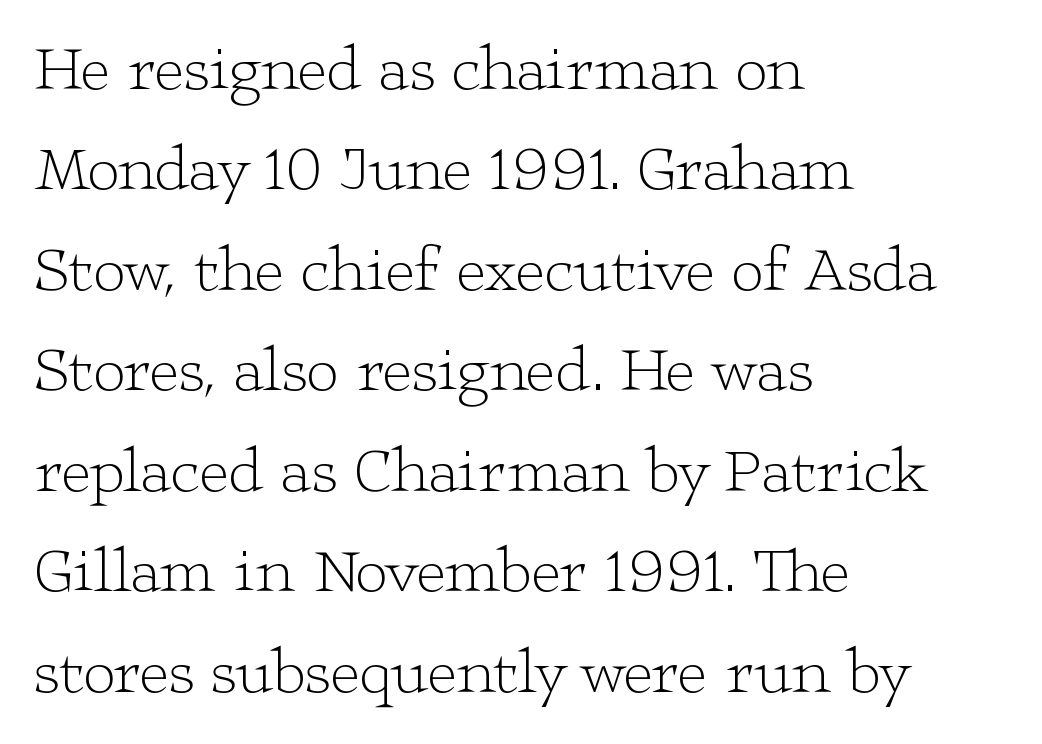
Q: Is the text bold? A: No.
Q: Is the text italic (slanted)? A: No, it is upright.
Q: Is the typeface a serif or a sans-serif typeface? A: Serif.
Q: Is the text underlined? A: No.
Q: How is the paragraph aligned? A: Left-aligned.
Q: Is the spacing between letters normal or unusually wide? A: Normal.
Q: Is the spacing between lines tight, normal or loose? A: Normal.
Q: Width (condensed, normal, or wide)? A: Wide.
Q: Stroke contrast? A: Low.
Q: x-height? A: Medium.
Q: Monospaced? A: No.
